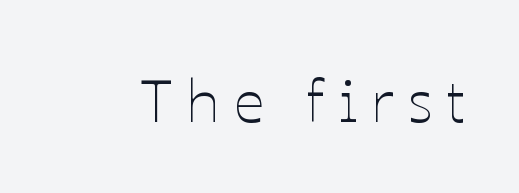
{"italic": "no", "bold": "no", "weight": "thin", "width": "normal", "stroke_contrast": "low", "x_height": "medium", "monospaced": "no", "underline": "no", "letter_spacing": "wide", "letter_spacing_em": 0.24, "glyph_px": 60}
